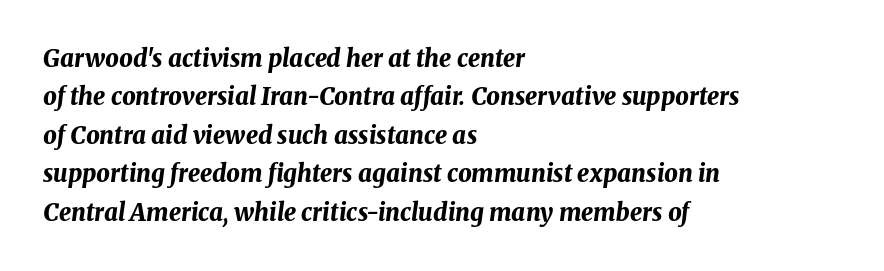
{"italic": "yes", "lean": "right", "slant_degrees": 8, "bold": "yes", "underline": "no", "align": "left", "line_spacing": "normal", "line_spacing_ratio": 1.6, "letter_spacing": "normal", "letter_spacing_em": 0.0, "glyph_px": 24}
